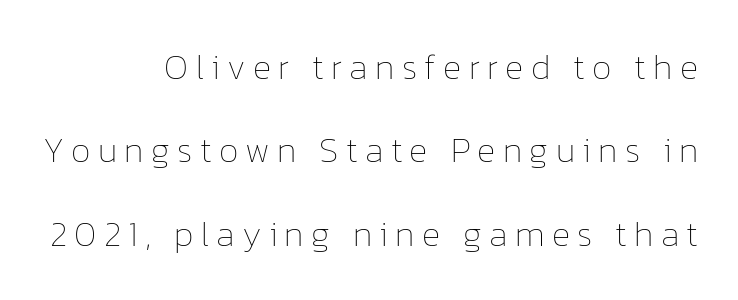
The image shows 35 px thin type, upright; set right-aligned, loose line spacing (2.38x), unusually wide letter spacing (+0.21 em), not underlined; low stroke contrast and a medium x-height.
